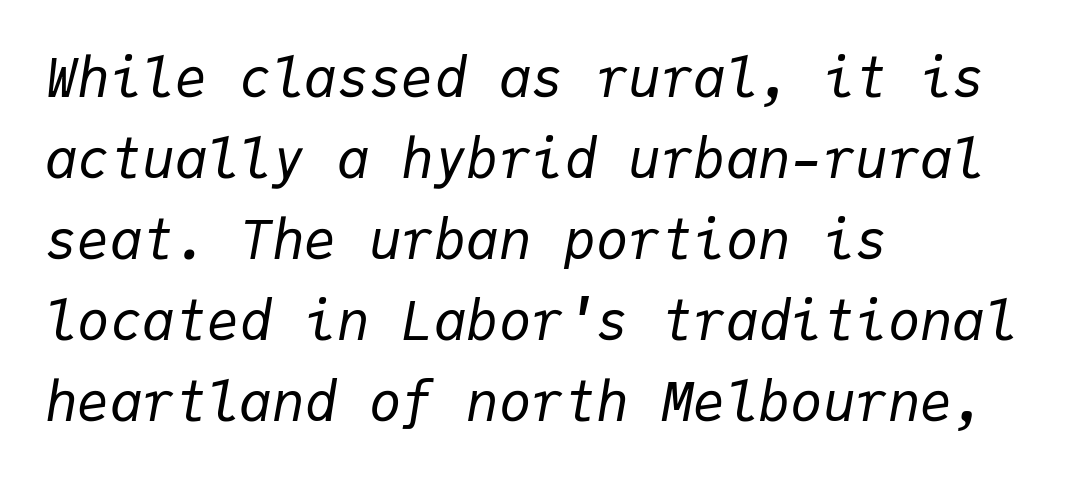
{"italic": "yes", "lean": "right", "slant_degrees": 9, "bold": "no", "weight": "regular", "width": "normal", "stroke_contrast": "low", "x_height": "medium", "monospaced": "yes", "underline": "no", "align": "left", "line_spacing": "normal", "line_spacing_ratio": 1.5, "letter_spacing": "normal", "letter_spacing_em": 0.0, "glyph_px": 54}
